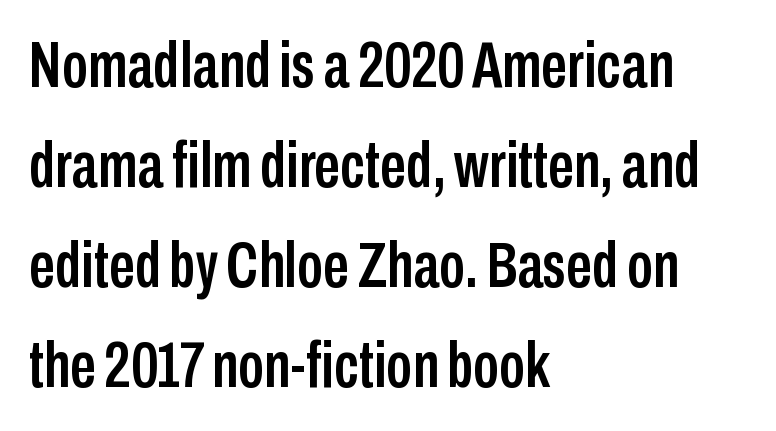
Q: Is the text italic (slanted)? A: No, it is upright.
Q: Is the typeface a serif or a sans-serif typeface? A: Sans-serif.
Q: Is the text underlined? A: No.
Q: How is the paragraph aligned? A: Left-aligned.
Q: Is the spacing between letters normal or unusually wide? A: Normal.
Q: Is the spacing between lines tight, normal or loose? A: Normal.
Q: Width (condensed, normal, or wide)? A: Condensed.
Q: Stroke contrast? A: Low.
Q: x-height? A: Medium.
Q: Monospaced? A: No.
